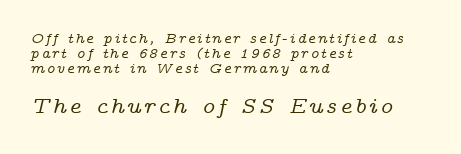
{"italic": "yes", "lean": "right", "slant_degrees": 14, "underline": "no", "align": "left", "line_spacing": "tight", "line_spacing_ratio": 1.0, "larger_block": "second", "size_ratio": 1.53, "glyph_px": 23}
